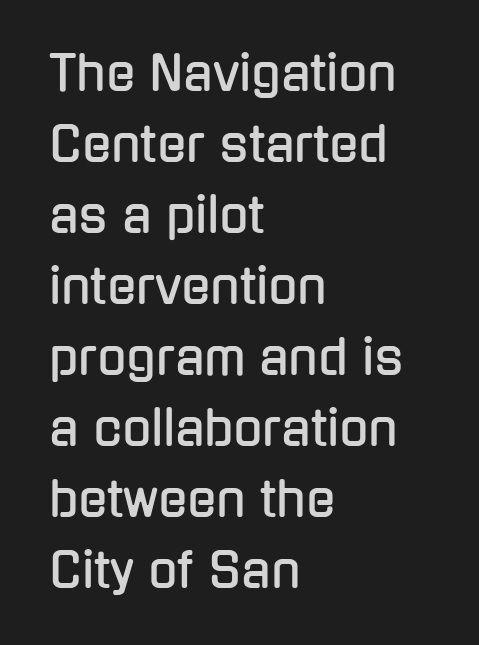
The image shows 48 px condensed sans-serif type, upright; set left-aligned, normal line spacing (1.48x), normal letter spacing, not underlined; low stroke contrast and a medium x-height.
